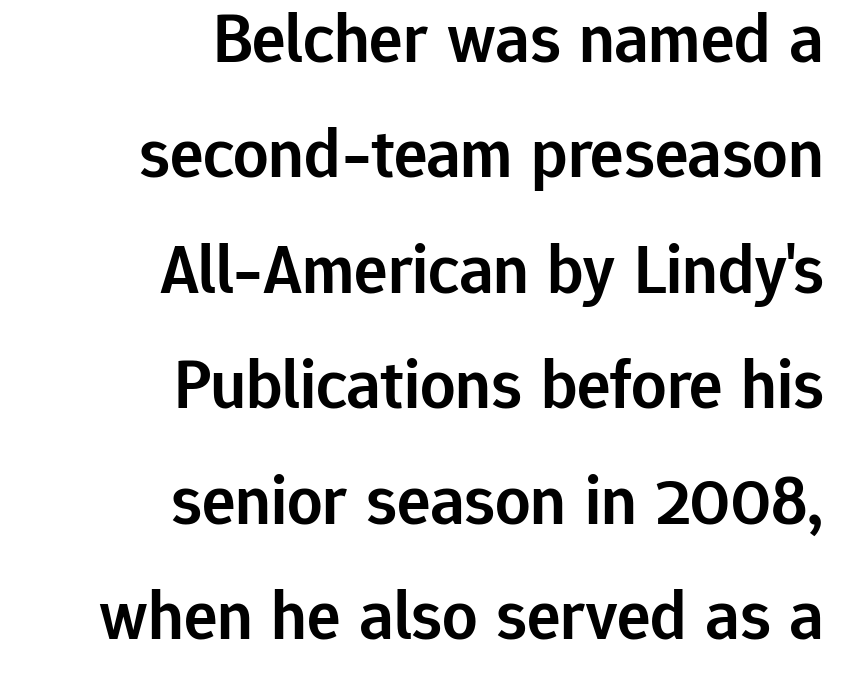
{"serif": "no", "italic": "no", "bold": "semi", "weight": "semibold", "width": "normal", "stroke_contrast": "low", "x_height": "medium", "monospaced": "no", "underline": "no", "align": "right", "line_spacing": "normal", "line_spacing_ratio": 1.65, "letter_spacing": "normal", "letter_spacing_em": 0.0, "glyph_px": 70}
